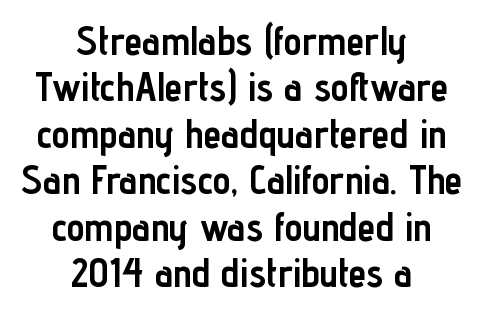
Q: Is the text bold? A: Yes.
Q: Is the text italic (slanted)? A: No, it is upright.
Q: Is the typeface a serif or a sans-serif typeface? A: Sans-serif.
Q: Is the text underlined? A: No.
Q: How is the paragraph aligned? A: Centered.
Q: Is the spacing between letters normal or unusually wide? A: Normal.
Q: Width (condensed, normal, or wide)? A: Condensed.
Q: Stroke contrast? A: Low.
Q: x-height? A: Medium.
Q: Monospaced? A: No.
